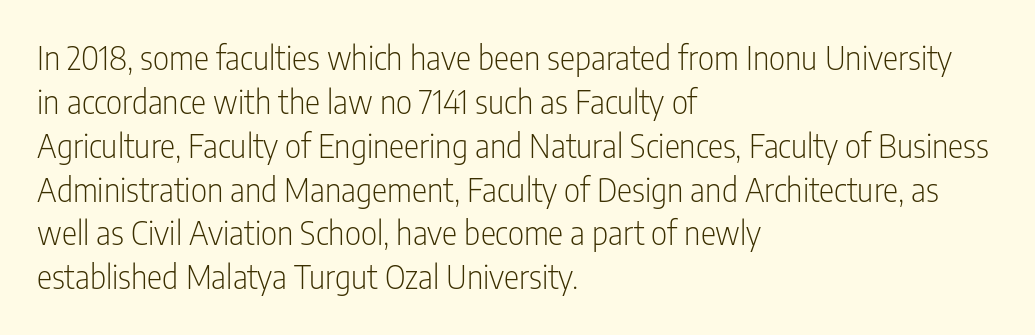
Has an underline been added? It has not. This rendering employs a face without finishing strokes, i.e., a sans-serif. The letters stand upright; this is a roman face. The cut favours lightness, reaching ordinary text weight at its darkest. Whoever set this chose a conventional vertical rhythm. This rendering uses left alignment, leaving the right contour irregular.
